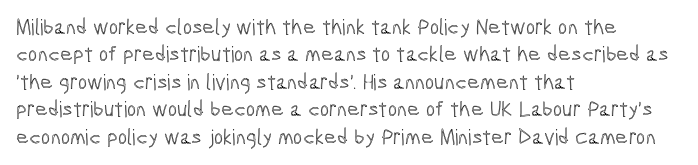
Letter spacing: default. Words float on clear page, feet unadorned. Every stem runs plumb, perpendicular to the baseline. Is there much room between lines? A standard amount, neither cramped nor airy. Reading down the block, your eye returns to a fixed left position each line.
